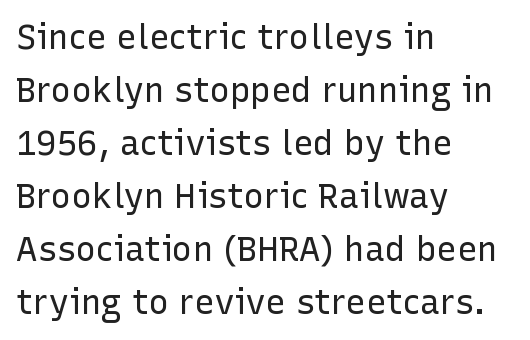
{"serif": "no", "italic": "no", "bold": "no", "weight": "regular", "width": "normal", "stroke_contrast": "low", "x_height": "medium", "monospaced": "no", "underline": "no", "align": "left", "line_spacing": "normal", "line_spacing_ratio": 1.56, "letter_spacing": "normal", "letter_spacing_em": 0.0, "glyph_px": 34}
